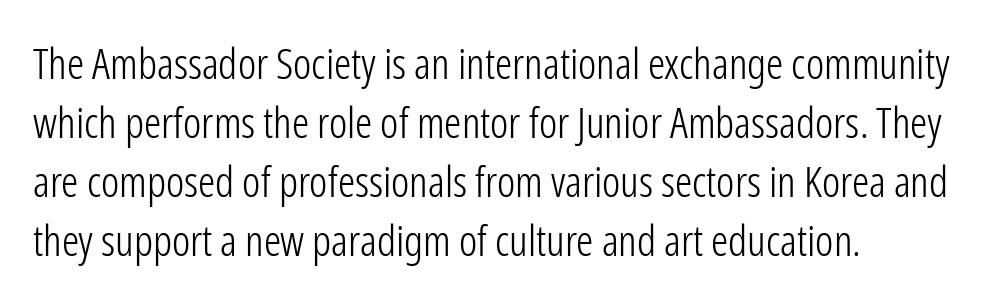
The zone under the glyphs is completely vacant. Character widths vary here, with narrow letters taking less room than wide ones. A student would call this left alignment; a typographer would say flush left, rag right. Posture: straight, roman, zero tilt. This block has exactly the height ordinary leading produces.
